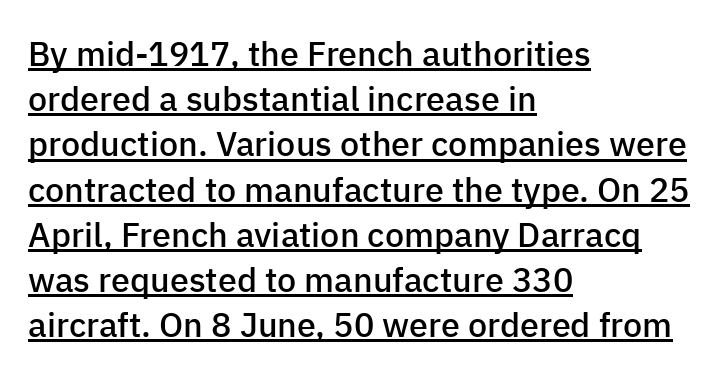
Q: Is the text bold? A: Semi-bold.
Q: Is the text italic (slanted)? A: No, it is upright.
Q: Is the typeface a serif or a sans-serif typeface? A: Sans-serif.
Q: Is the text underlined? A: Yes.
Q: How is the paragraph aligned? A: Left-aligned.
Q: Is the spacing between letters normal or unusually wide? A: Normal.
Q: Is the spacing between lines tight, normal or loose? A: Normal.
Q: Width (condensed, normal, or wide)? A: Normal.
Q: Stroke contrast? A: Low.
Q: x-height? A: Medium.
Q: Monospaced? A: No.
